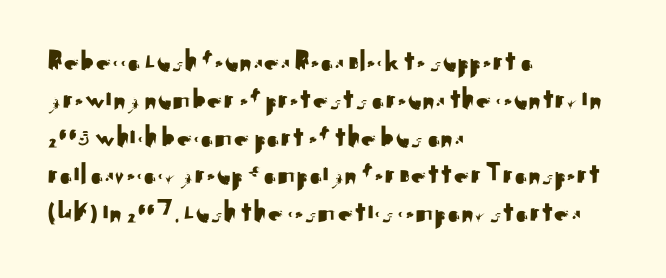
{"serif": "no", "italic": "no", "width": "normal", "stroke_contrast": "medium", "x_height": "small", "monospaced": "no", "underline": "no", "align": "left", "line_spacing_ratio": 1.22, "letter_spacing": "normal", "letter_spacing_em": 0.0, "glyph_px": 31}
